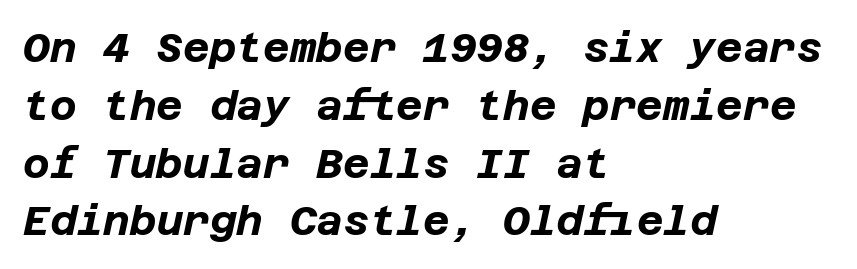
The image shows 41 px bold type, italic (leaning right); set left-aligned, normal line spacing (1.41x), normal letter spacing, not underlined; low stroke contrast and a large x-height.
